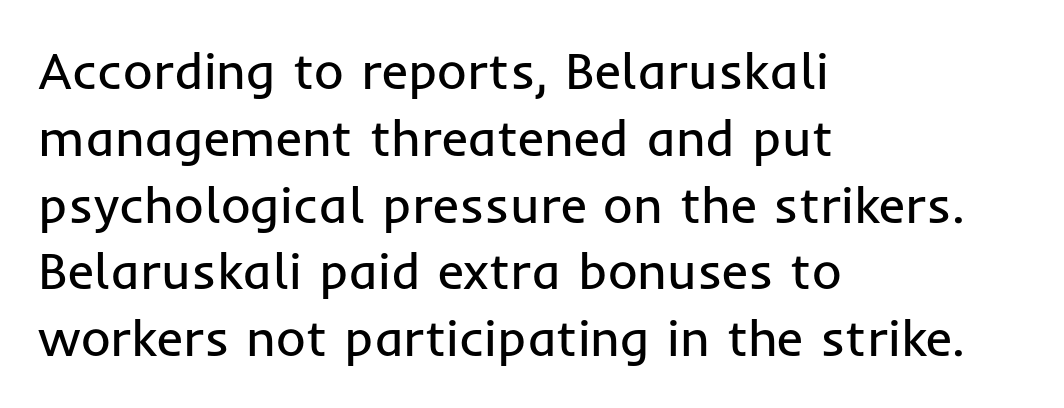
Check the space under the baseline: it is left empty. Each word holds together tightly as a unit, with standard inter-letter gaps. Casual observation: everything's shoved over to the left. The characters are drawn with everyday or finer stroke widths.
